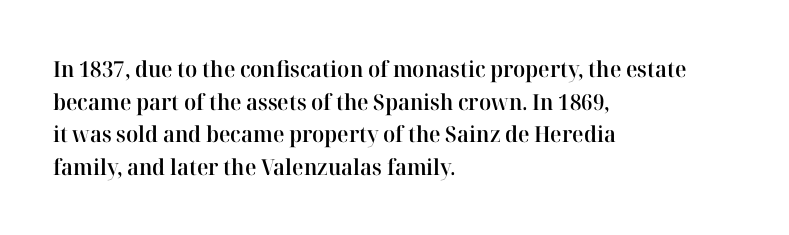
Q: Is the text bold? A: Semi-bold.
Q: Is the text italic (slanted)? A: No, it is upright.
Q: Is the text underlined? A: No.
Q: How is the paragraph aligned? A: Left-aligned.
Q: Is the spacing between letters normal or unusually wide? A: Normal.
Q: Is the spacing between lines tight, normal or loose? A: Normal.
